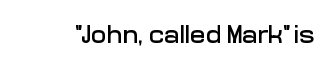
Q: Is the text italic (slanted)? A: No, it is upright.
Q: Is the text underlined? A: No.
Q: Is the spacing between letters normal or unusually wide? A: Normal.
